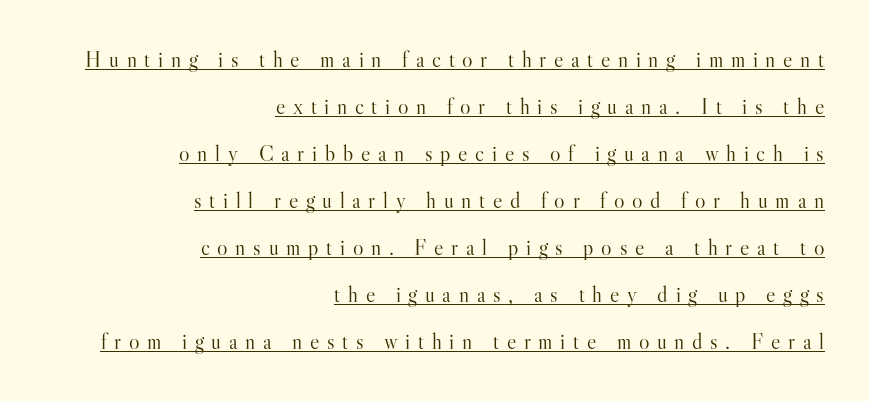
{"italic": "no", "bold": "no", "underline": "yes", "align": "right", "line_spacing": "loose", "line_spacing_ratio": 2.14, "letter_spacing": "wide", "letter_spacing_em": 0.35, "glyph_px": 22}
